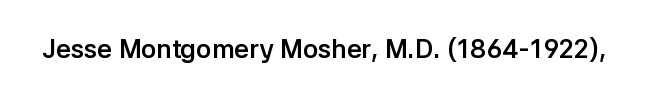
The image shows 26 px bold type, upright; set normal letter spacing, not underlined.
